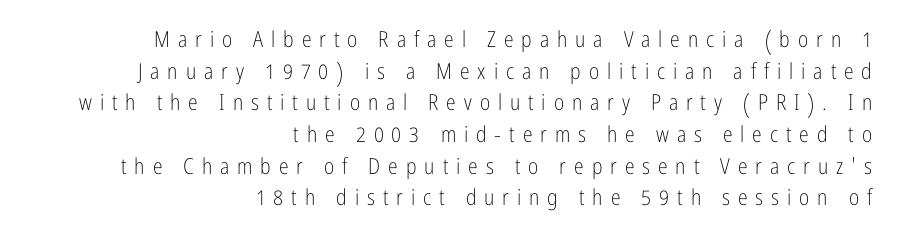
Q: Is the text bold? A: No.
Q: Is the text italic (slanted)? A: No, it is upright.
Q: Is the text underlined? A: No.
Q: How is the paragraph aligned? A: Right-aligned.
Q: Is the spacing between letters normal or unusually wide? A: Unusually wide.
Q: Is the spacing between lines tight, normal or loose? A: Normal.
